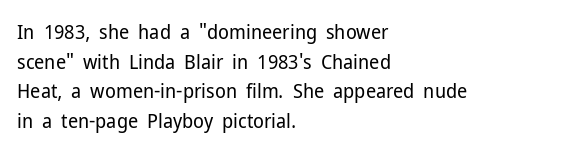
Q: Is the text bold? A: No.
Q: Is the text italic (slanted)? A: No, it is upright.
Q: Is the text underlined? A: No.
Q: How is the paragraph aligned? A: Left-aligned.
Q: Is the spacing between letters normal or unusually wide? A: Normal.
Q: Is the spacing between lines tight, normal or loose? A: Normal.
